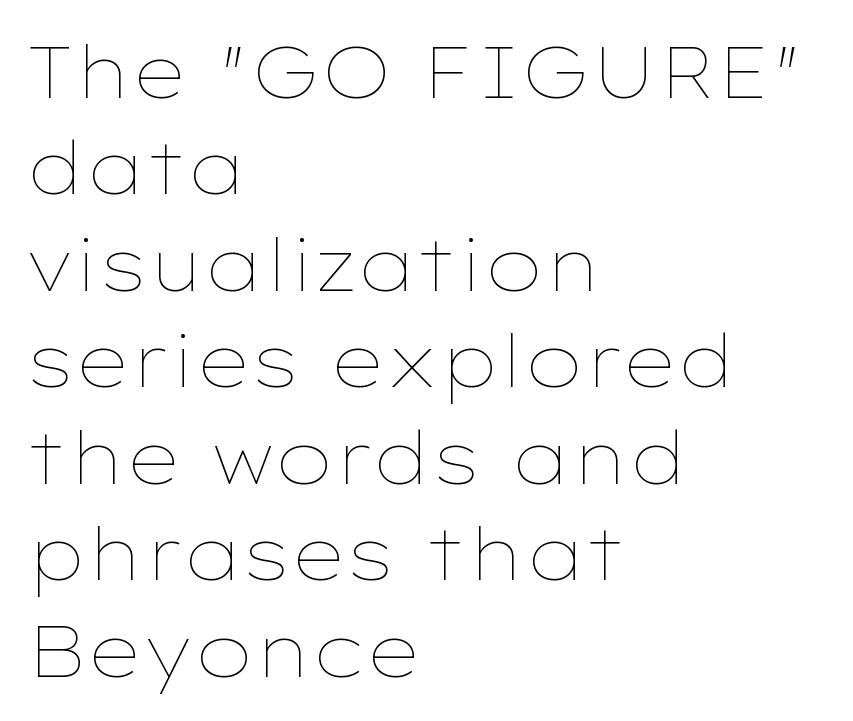
{"italic": "no", "bold": "no", "weight": "thin", "width": "wide", "stroke_contrast": "low", "x_height": "medium", "monospaced": "no", "underline": "no", "align": "left", "line_spacing": "normal", "line_spacing_ratio": 1.34, "letter_spacing": "normal", "letter_spacing_em": 0.0, "glyph_px": 72}
